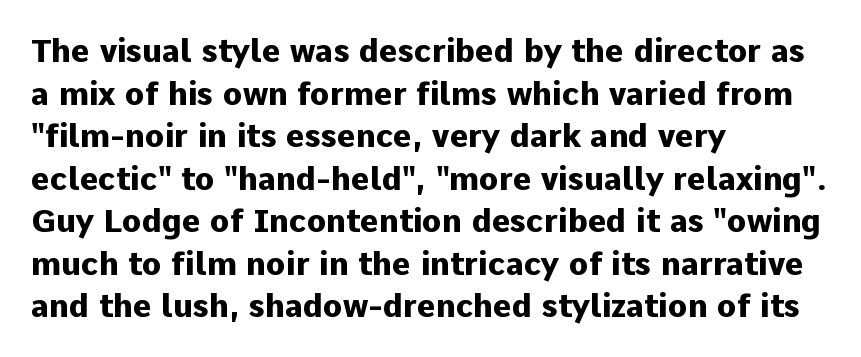
The image shows 32 px heavy sans-serif type, upright; set left-aligned, normal line spacing (1.33x), normal letter spacing, not underlined; low stroke contrast and a medium x-height.
